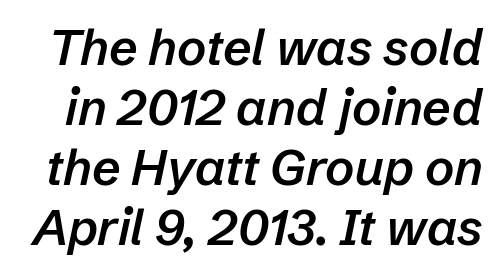
Q: Is the text bold? A: Semi-bold.
Q: Is the text italic (slanted)? A: Yes, it leans right by about 12 degrees.
Q: Is the text underlined? A: No.
Q: Is the spacing between letters normal or unusually wide? A: Normal.
Q: Width (condensed, normal, or wide)? A: Normal.
Q: Stroke contrast? A: Low.
Q: x-height? A: Medium.
Q: Monospaced? A: No.
